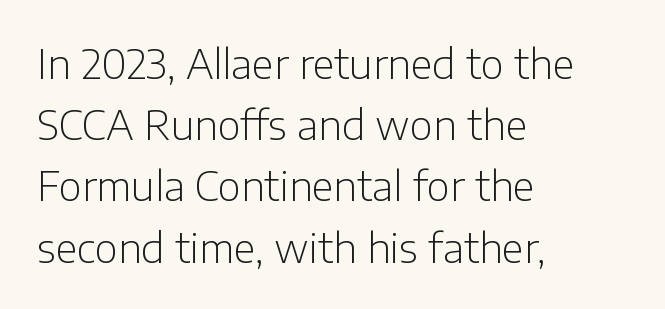
The image shows 40 px light sans-serif type, upright; set left-aligned, normal line spacing (1.53x), normal letter spacing, not underlined; low stroke contrast and a medium x-height.
